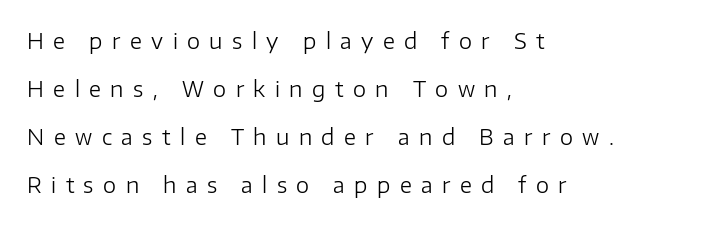
Q: Is the text bold? A: No.
Q: Is the text italic (slanted)? A: No, it is upright.
Q: Is the text underlined? A: No.
Q: How is the paragraph aligned? A: Left-aligned.
Q: Is the spacing between letters normal or unusually wide? A: Unusually wide.
Q: Is the spacing between lines tight, normal or loose? A: Loose.
